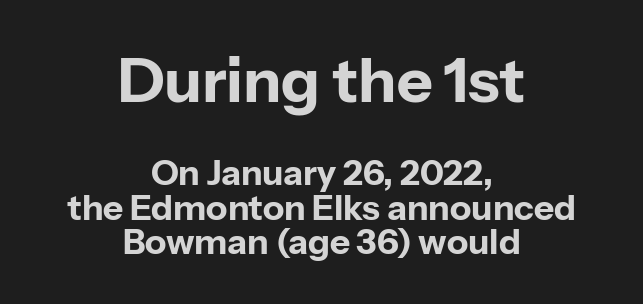
These lines are composed in type without serifs. Larger block? The one above; the one below is distinctly smaller. Every letter is thick-stroked: bold, no question. This is roman type, the default non-slanted kind. Quick note: underline off. Both edges are ragged and mirror each other, which tells us the setting is centered.
